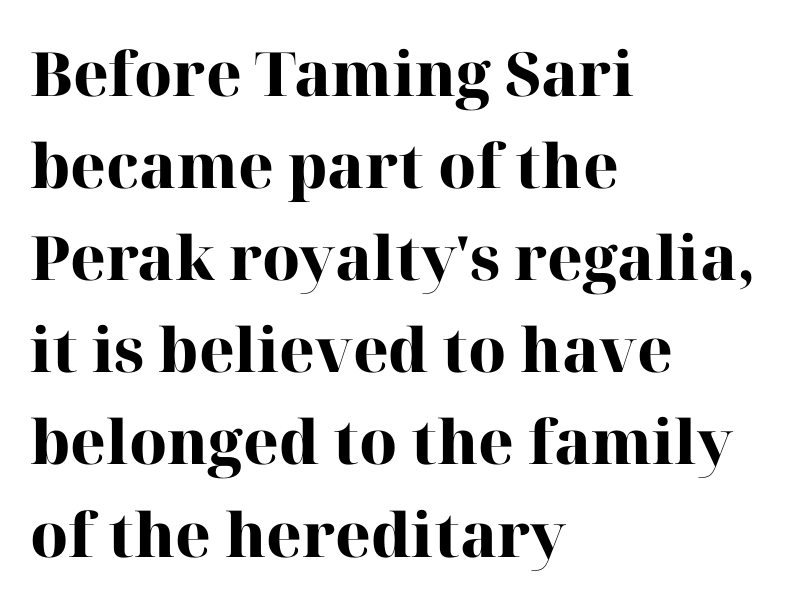
{"serif": "yes", "italic": "no", "bold": "yes", "weight": "heavy", "width": "normal", "stroke_contrast": "high", "x_height": "medium", "monospaced": "no", "underline": "no", "align": "left", "line_spacing": "normal", "line_spacing_ratio": 1.51, "letter_spacing": "normal", "letter_spacing_em": 0.0, "glyph_px": 61}
